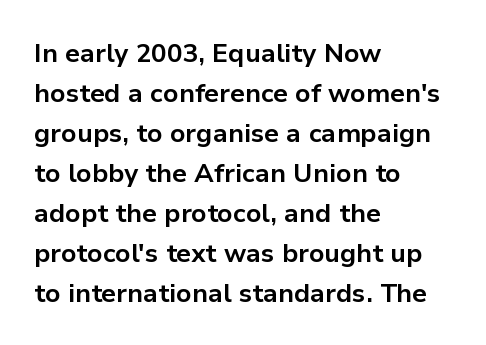
The letterforms sit shoulder to shoulder at normal distance. If you measured baseline to baseline, you'd find a middling distance. The specimen omits any rule beneath the text block's lines. These lines stack with their left ends in a neat column.
